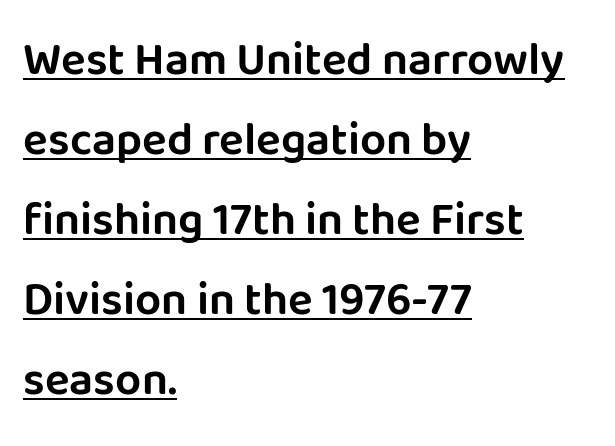
{"serif": "no", "italic": "no", "width": "normal", "stroke_contrast": "low", "x_height": "large", "monospaced": "no", "underline": "yes", "align": "left", "line_spacing_ratio": 1.74, "letter_spacing": "normal", "letter_spacing_em": 0.0, "glyph_px": 46}
